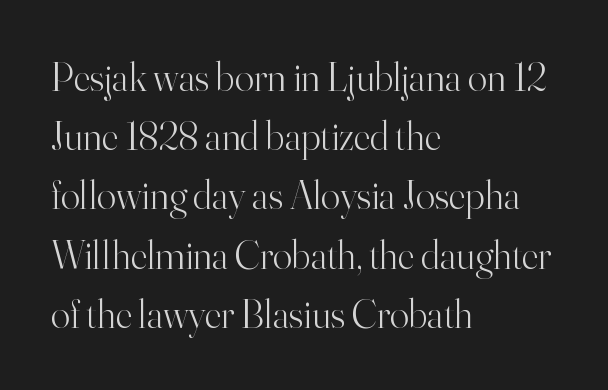
The image shows 40 px light serif type, upright; set left-aligned, normal line spacing (1.48x), normal letter spacing, not underlined; high stroke contrast and a small x-height.
